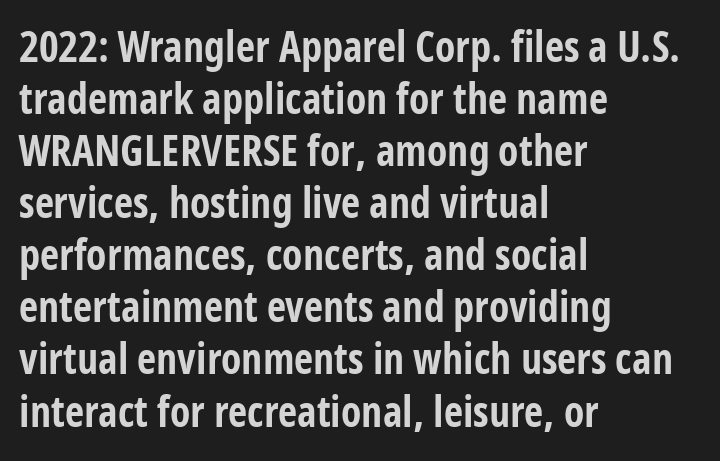
{"serif": "no", "italic": "no", "bold": "yes", "weight": "bold", "width": "condensed", "stroke_contrast": "low", "x_height": "medium", "monospaced": "no", "underline": "no", "align": "left", "line_spacing_ratio": 1.24, "letter_spacing": "normal", "letter_spacing_em": 0.0, "glyph_px": 42}
